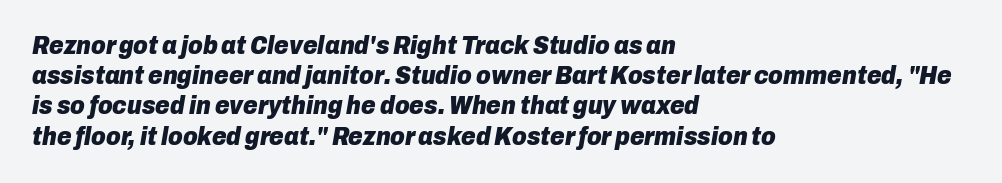
{"italic": "yes", "lean": "right", "slant_degrees": 10, "bold": "yes", "underline": "no", "align": "left", "line_spacing_ratio": 1.21, "letter_spacing": "normal", "letter_spacing_em": 0.0, "glyph_px": 25}
